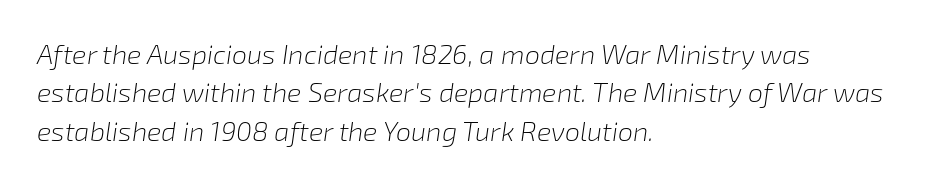
{"italic": "yes", "lean": "right", "slant_degrees": 8, "bold": "no", "underline": "no", "align": "left", "line_spacing": "normal", "line_spacing_ratio": 1.42, "letter_spacing": "normal", "letter_spacing_em": 0.0, "glyph_px": 27}
